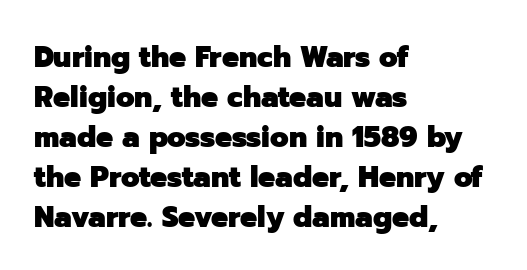
This rendering leaves character spacing at its baseline value. Plenty of ink on the page — the face is bold. The type family on display is of the sans-serif kind. All the whitespace from short lines collects on the right.
